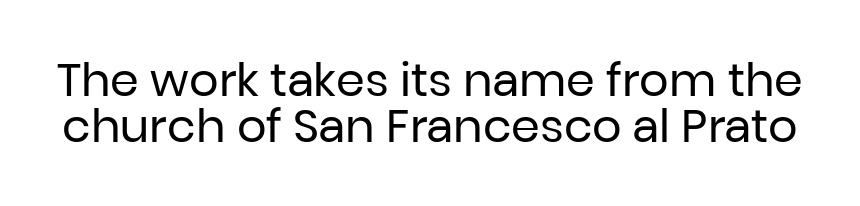
The image shows 46 px regular-weight sans-serif type, upright; set tight line spacing (1.01x), normal letter spacing, not underlined; low stroke contrast and a medium x-height.
